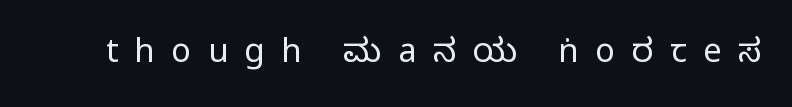
{"serif": "no", "italic": "no", "width": "condensed", "stroke_contrast": "medium", "monospaced": "no", "underline": "no", "letter_spacing": "wide", "letter_spacing_em": 0.5, "glyph_px": 33}
